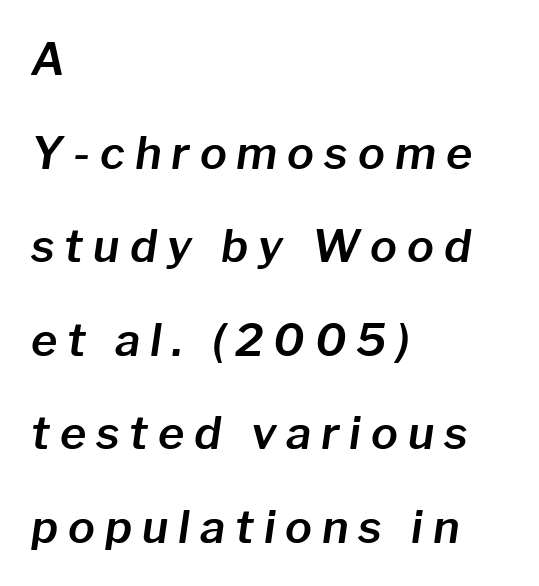
{"italic": "yes", "lean": "right", "slant_degrees": 8, "width": "normal", "stroke_contrast": "low", "x_height": "medium", "monospaced": "no", "underline": "no", "align": "left", "line_spacing": "loose", "line_spacing_ratio": 2.08, "letter_spacing": "wide", "letter_spacing_em": 0.22, "glyph_px": 45}
